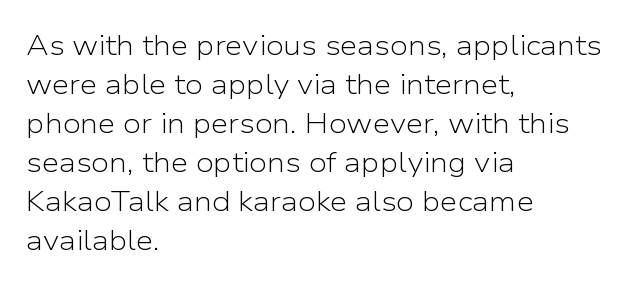
{"serif": "no", "italic": "no", "bold": "no", "weight": "light", "width": "normal", "stroke_contrast": "low", "x_height": "medium", "monospaced": "no", "underline": "no", "align": "left", "line_spacing": "normal", "line_spacing_ratio": 1.39, "letter_spacing": "normal", "letter_spacing_em": 0.0, "glyph_px": 28}
